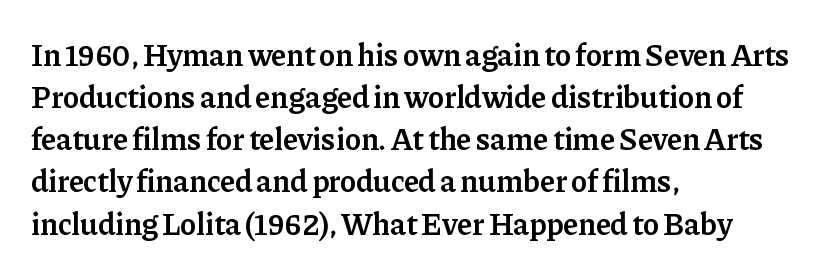
The image shows 31 px semibold serif type, upright; set left-aligned, normal line spacing (1.36x), normal letter spacing, not underlined; low stroke contrast and a medium x-height.
